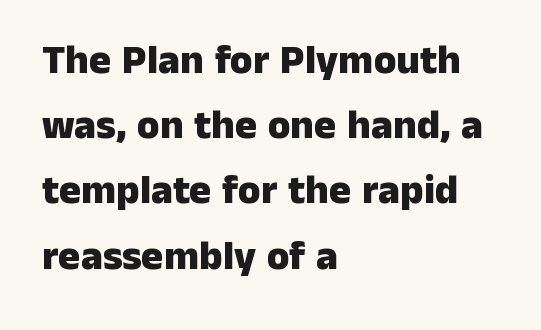
{"serif": "no", "italic": "no", "bold": "yes", "weight": "heavy", "width": "normal", "stroke_contrast": "low", "x_height": "medium", "monospaced": "no", "underline": "no", "align": "left", "line_spacing": "normal", "line_spacing_ratio": 1.59, "letter_spacing": "normal", "letter_spacing_em": 0.0, "glyph_px": 41}
